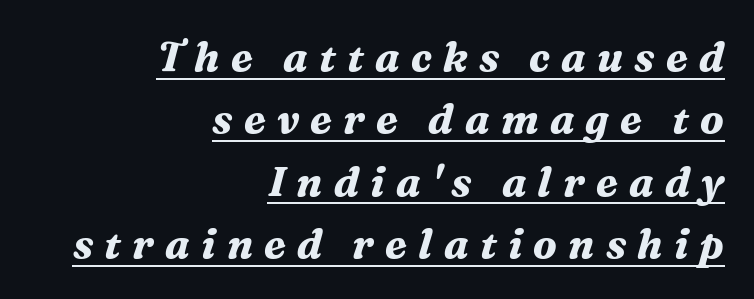
{"serif": "yes", "italic": "yes", "lean": "right", "slant_degrees": 16, "bold": "yes", "weight": "bold", "width": "normal", "stroke_contrast": "medium", "x_height": "medium", "monospaced": "no", "underline": "yes", "align": "right", "line_spacing": "normal", "line_spacing_ratio": 1.52, "letter_spacing": "wide", "letter_spacing_em": 0.27, "glyph_px": 41}
